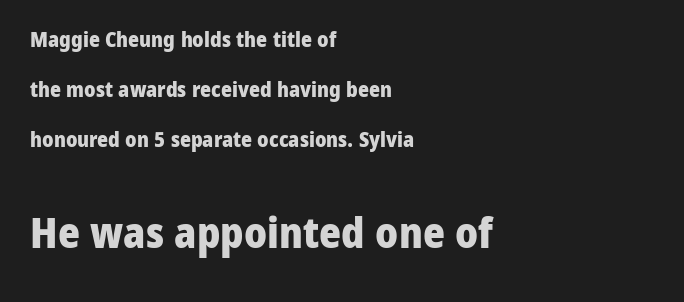
{"serif": "no", "italic": "no", "bold": "yes", "weight": "heavy", "width": "normal", "stroke_contrast": "low", "x_height": "medium", "monospaced": "no", "underline": "no", "align": "left", "line_spacing": "loose", "line_spacing_ratio": 2.39, "letter_spacing": "normal", "letter_spacing_em": 0.0, "larger_block": "second", "size_ratio": 2.0, "glyph_px": 42}
